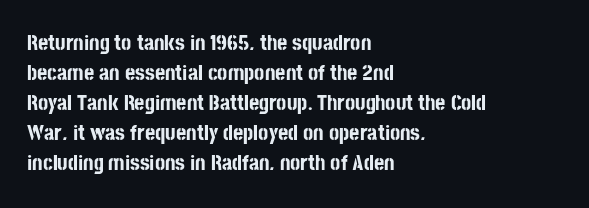
Q: Is the text bold? A: Yes.
Q: Is the text italic (slanted)? A: No, it is upright.
Q: Is the text underlined? A: No.
Q: How is the paragraph aligned? A: Left-aligned.
Q: Is the spacing between letters normal or unusually wide? A: Normal.
Q: Is the spacing between lines tight, normal or loose? A: Normal.
